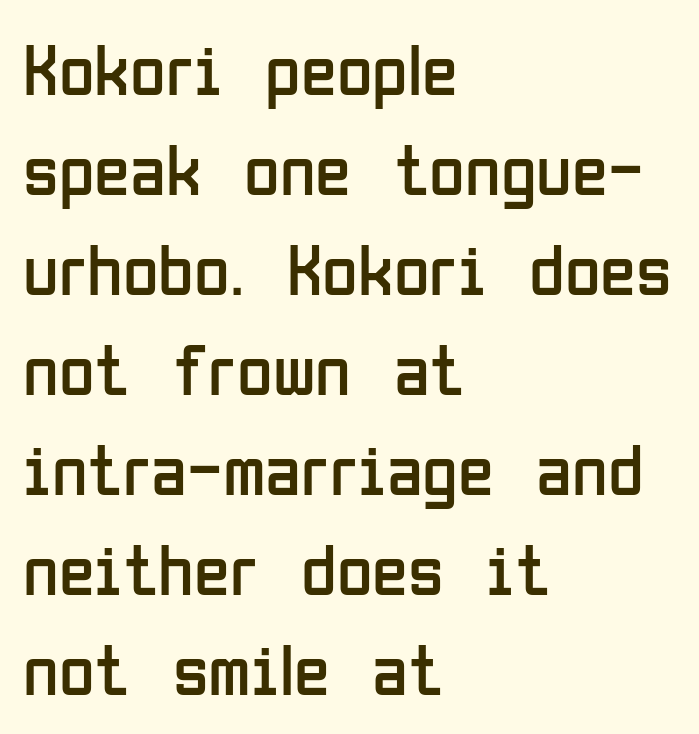
{"serif": "no", "italic": "no", "bold": "no", "weight": "regular", "width": "condensed", "stroke_contrast": "low", "x_height": "medium", "monospaced": "no", "underline": "no", "align": "left", "line_spacing": "normal", "line_spacing_ratio": 1.37, "letter_spacing": "normal", "letter_spacing_em": 0.0, "glyph_px": 73}
